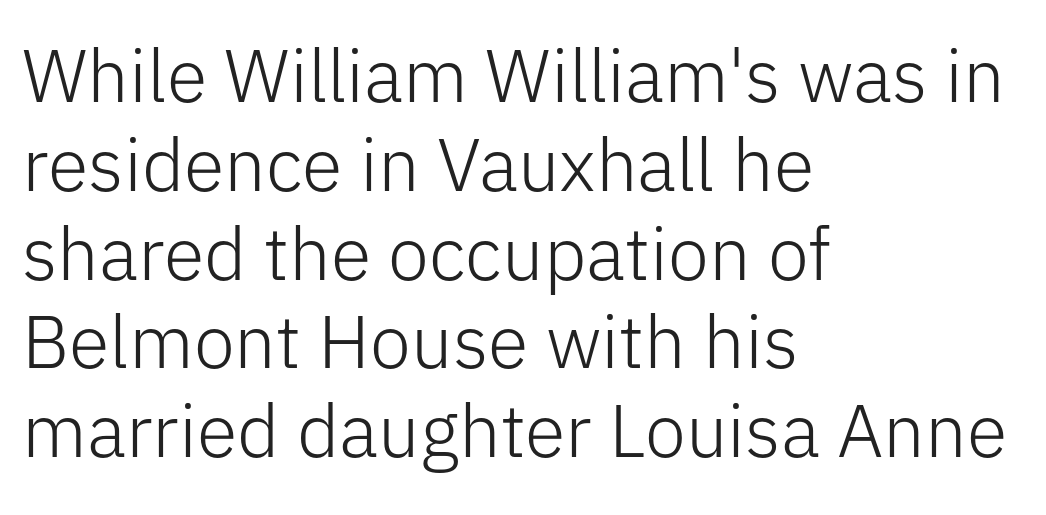
The image shows 74 px light sans-serif type, upright; set left-aligned, line spacing 1.2x, normal letter spacing, not underlined; low stroke contrast and a medium x-height.
